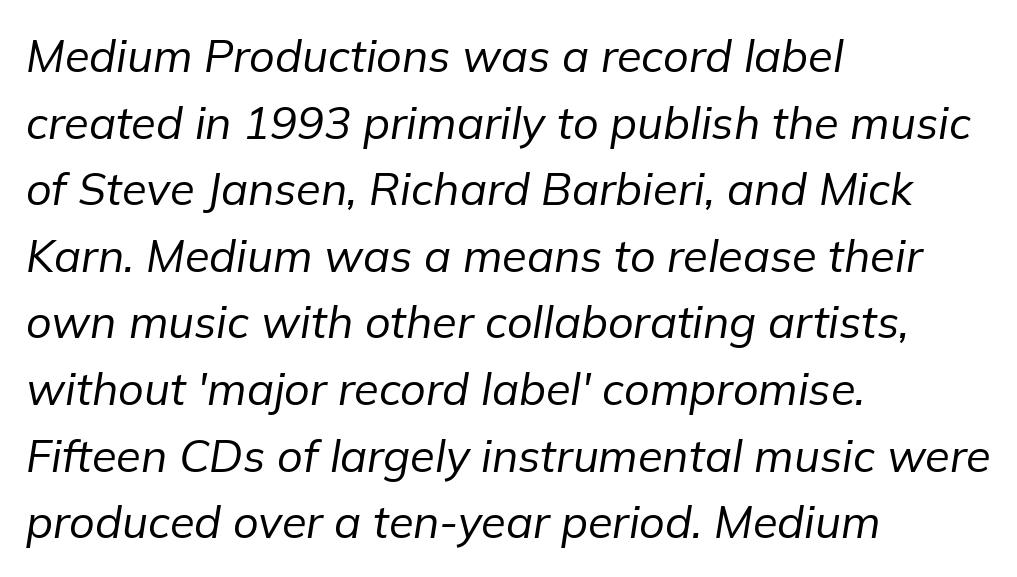
The rendering anchors every line to the left-hand side. The strokes carry an ordinary text weight at most. The letters advance in unequal steps, a hallmark of proportional type. The space directly below the letters is spotless.
